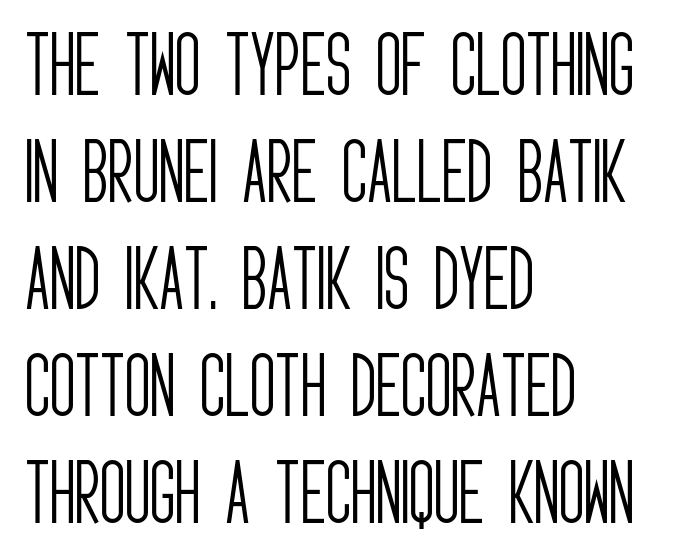
The image shows 70 px light, condensed sans-serif type, upright; set left-aligned, normal line spacing (1.53x), normal letter spacing, not underlined; low stroke contrast and a large x-height.
